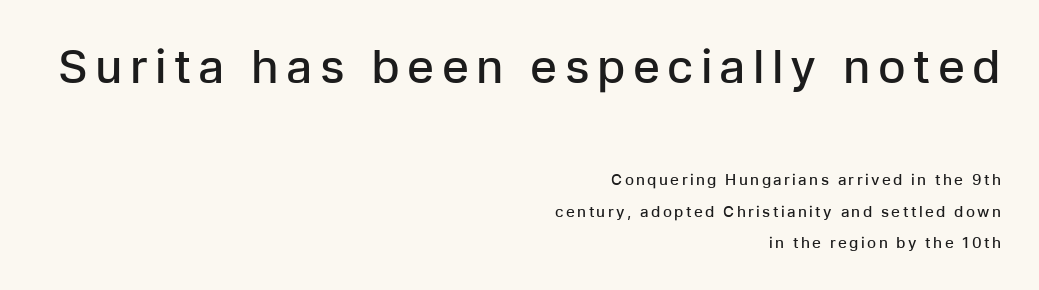
Q: Is the text bold? A: Semi-bold.
Q: Is the text italic (slanted)? A: No, it is upright.
Q: Is the typeface a serif or a sans-serif typeface? A: Sans-serif.
Q: Is the text underlined? A: No.
Q: How is the paragraph aligned? A: Right-aligned.
Q: Is the spacing between lines tight, normal or loose? A: Loose.
Q: Which block of text is set in a larger size, the first (top) or the second (bottom)? A: The first (top) one.
Q: Width (condensed, normal, or wide)? A: Normal.
Q: Stroke contrast? A: Low.
Q: x-height? A: Medium.
Q: Monospaced? A: No.
